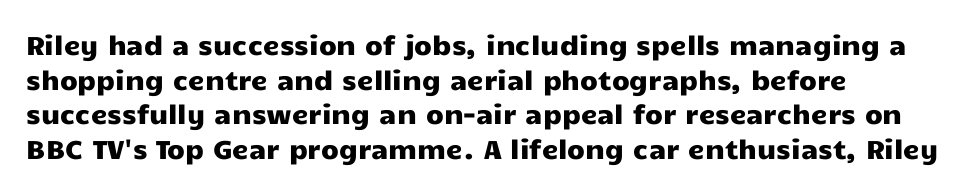
The image shows 26 px text type, upright; set left-aligned, normal line spacing (1.33x), normal letter spacing, not underlined.
